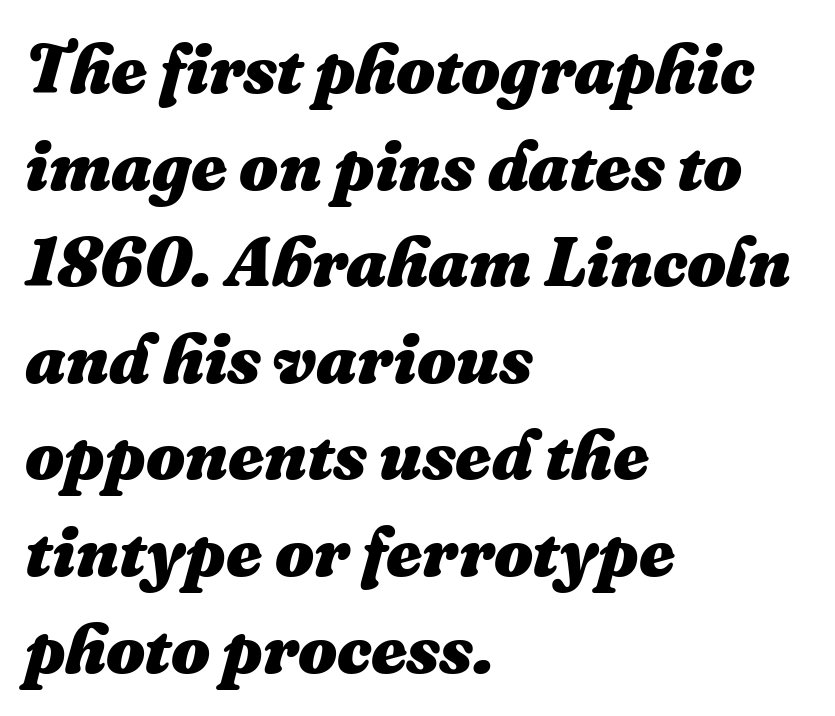
Each word holds together tightly as a unit, with standard inter-letter gaps. The rag falls on the right side of this text block. Words float on clear page, feet unadorned. Does the leading feel generous? No, just average. Character widths vary here, with narrow letters taking less room than wide ones.
